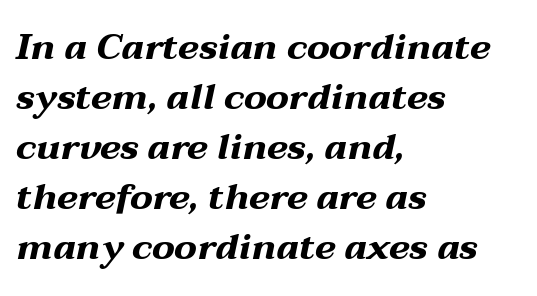
The image shows 36 px bold, wide type, italic (leaning right); set left-aligned, normal line spacing (1.39x), normal letter spacing, not underlined; medium stroke contrast and a medium x-height.
